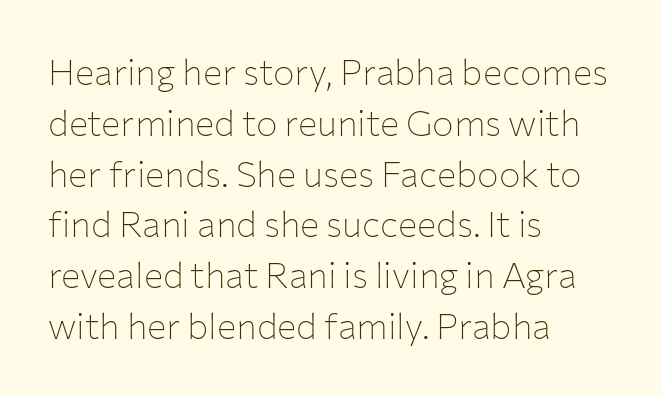
The image shows 36 px thin sans-serif type, upright; set left-aligned, normal line spacing (1.41x), normal letter spacing, not underlined; low stroke contrast and a medium x-height.
